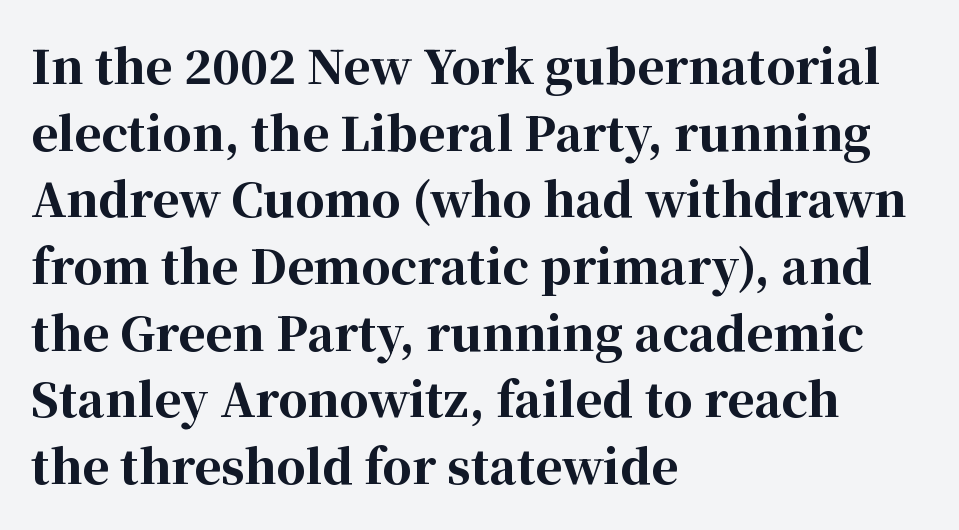
The image shows 46 px bold serif type, upright; set left-aligned, normal line spacing (1.45x), normal letter spacing, not underlined; high stroke contrast and a medium x-height.
